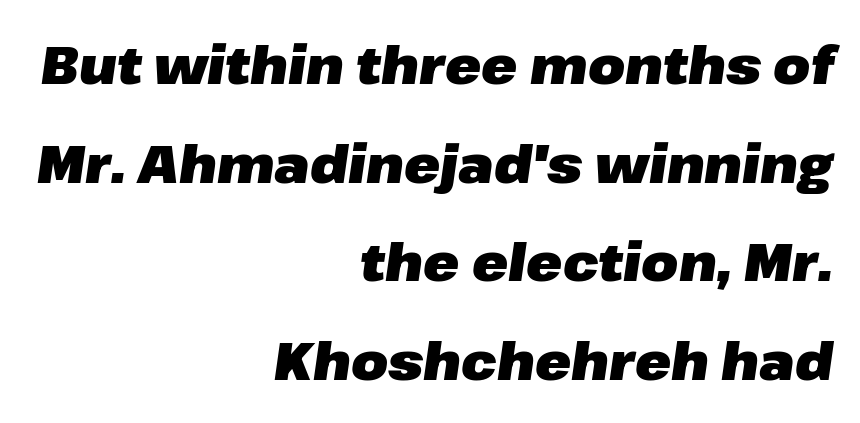
Pretty heavy lettering here — definitely bold. There is no visible air inserted between adjacent glyphs. Note the varied advance widths — an 'i' is clearly narrower than an 'm'. The words here are not underlined.
